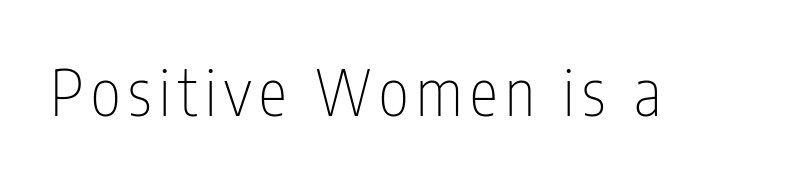
Q: Is the text bold? A: No.
Q: Is the text italic (slanted)? A: No, it is upright.
Q: Is the typeface a serif or a sans-serif typeface? A: Sans-serif.
Q: Is the text underlined? A: No.
Q: Width (condensed, normal, or wide)? A: Condensed.
Q: Stroke contrast? A: Low.
Q: x-height? A: Medium.
Q: Monospaced? A: No.
